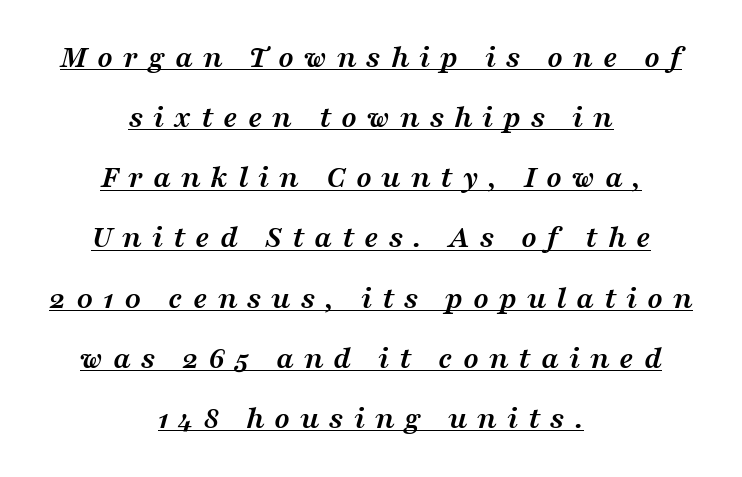
The image shows 32 px semibold, wide serif type, italic (leaning right); set centered, line spacing 1.88x, unusually wide letter spacing (+0.31 em), underlined; medium stroke contrast and a medium x-height.
